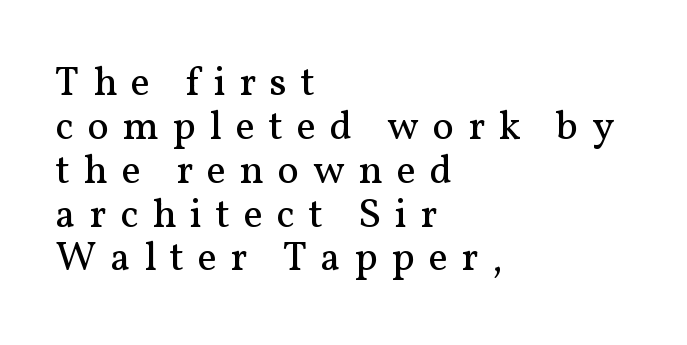
Q: Is the text bold? A: No.
Q: Is the text italic (slanted)? A: No, it is upright.
Q: Is the typeface a serif or a sans-serif typeface? A: Serif.
Q: Is the text underlined? A: No.
Q: How is the paragraph aligned? A: Left-aligned.
Q: Is the spacing between letters normal or unusually wide? A: Unusually wide.
Q: Is the spacing between lines tight, normal or loose? A: Tight.
Q: Width (condensed, normal, or wide)? A: Normal.
Q: Stroke contrast? A: Medium.
Q: x-height? A: Medium.
Q: Monospaced? A: No.
